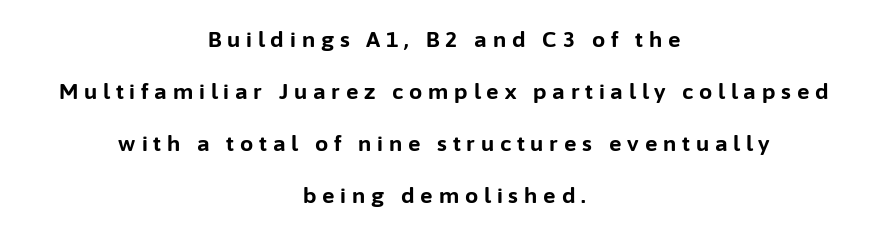
The image shows 21 px bold type, upright; set centered, loose line spacing (2.48x), unusually wide letter spacing (+0.28 em), not underlined.
